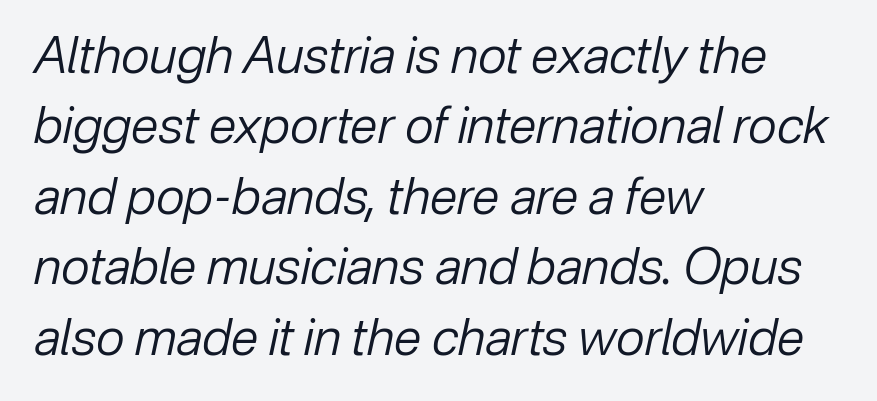
{"italic": "yes", "lean": "right", "slant_degrees": 12, "bold": "no", "weight": "regular", "width": "normal", "stroke_contrast": "low", "x_height": "medium", "monospaced": "no", "underline": "no", "align": "left", "line_spacing": "normal", "line_spacing_ratio": 1.41, "letter_spacing": "normal", "letter_spacing_em": 0.0, "glyph_px": 50}
